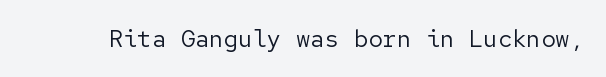
Only glyphs here, with clear space below each row. Notice how the stems are strictly vertical — no italics here. Between one letter and the next there's only the usual sliver of space. Is this a heavy cut? Hardly; it is regular or lighter.
